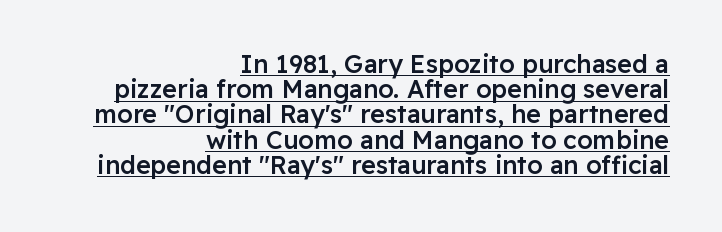
{"italic": "no", "bold": "semi", "underline": "yes", "align": "right", "line_spacing": "tight", "line_spacing_ratio": 1.01, "letter_spacing": "normal", "letter_spacing_em": 0.0, "glyph_px": 25}
